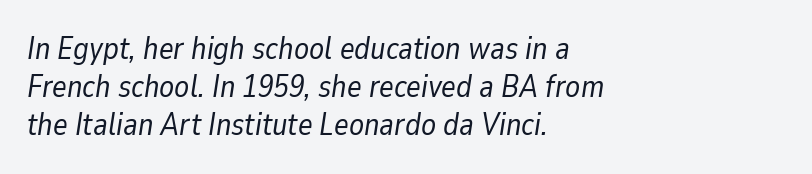
{"italic": "yes", "lean": "right", "slant_degrees": 9, "bold": "no", "weight": "regular", "width": "normal", "stroke_contrast": "low", "x_height": "medium", "monospaced": "no", "underline": "no", "align": "left", "line_spacing_ratio": 1.23, "letter_spacing": "normal", "letter_spacing_em": 0.0, "glyph_px": 31}
